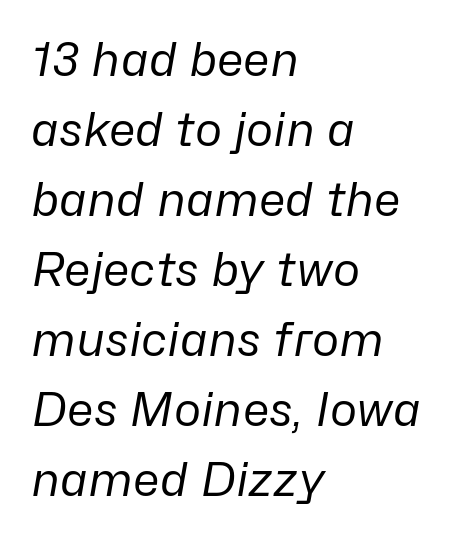
This rendering uses left alignment, leaving the right contour irregular. Horizontal bands of white between lines are of average thickness. Italic: yes, the glyphs are oblique. Stems and bowls with no extra thickness — not bold. Think of a printed novel: that variable character pitch is what you see here.
